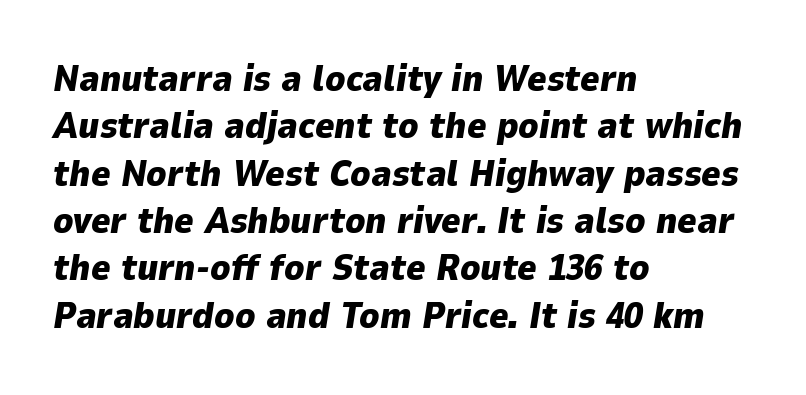
The image shows 37 px heavy type, italic (leaning right); set left-aligned, normal line spacing (1.28x), normal letter spacing, not underlined; low stroke contrast and a medium x-height.
